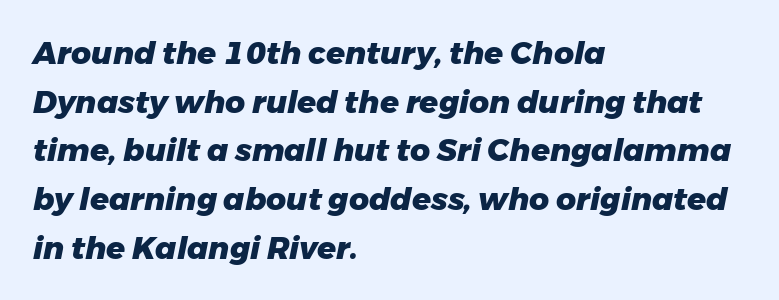
Q: Is the text bold? A: Yes.
Q: Is the text italic (slanted)? A: Yes, it leans right by about 11 degrees.
Q: Is the text underlined? A: No.
Q: How is the paragraph aligned? A: Left-aligned.
Q: Is the spacing between letters normal or unusually wide? A: Normal.
Q: Is the spacing between lines tight, normal or loose? A: Normal.
Q: Width (condensed, normal, or wide)? A: Normal.
Q: Stroke contrast? A: Low.
Q: x-height? A: Medium.
Q: Monospaced? A: No.
